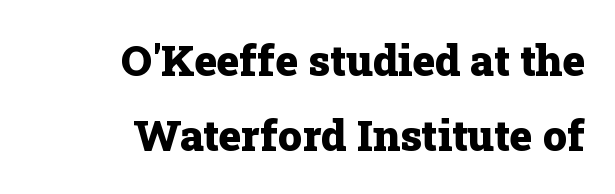
The image shows 43 px heavy serif type, upright; set right-aligned, line spacing 1.75x, normal letter spacing, not underlined; low stroke contrast and a medium x-height.
